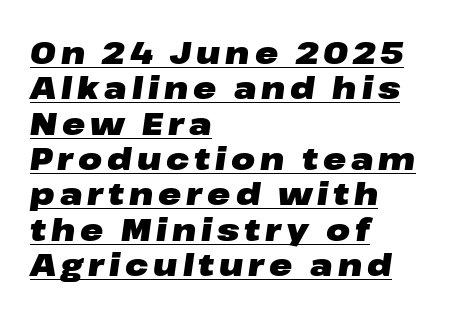
These lines are rendered in a variable-pitch font. Underlined type. The lines are quadded left. A dark, heavy texture on the line: the type is bold. Emphasis-style slanted type is in use. Each new line begins almost immediately beneath the previous one.
